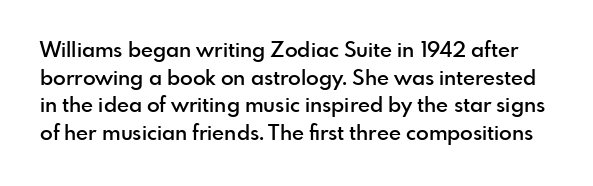
The image shows 21 px text type, upright; set normal line spacing (1.32x), normal letter spacing, not underlined.
